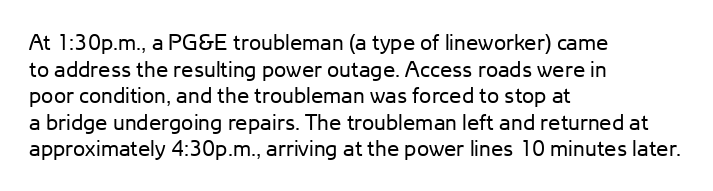
The face used here is rendered with its standard letterfit. The rag falls on the right side of this text block. The typeface has the unassuming heft of standard copy or less. Italic: no, the glyphs are upright roman.
